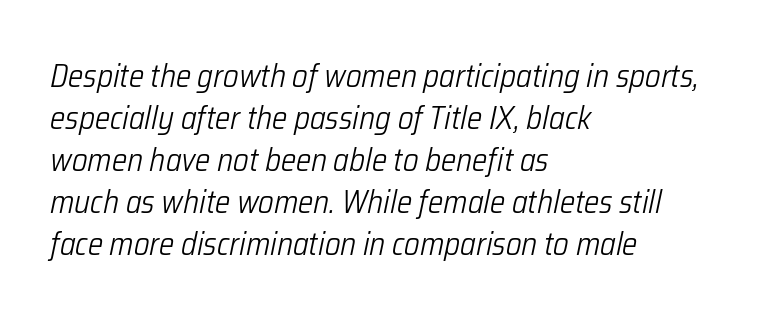
Quick note: underline off. Honestly, the letter spacing is just normal — you wouldn't notice it. A typesetter would mark this as italic. The rows are spaced the way most documents space them. Compared with a centered layout, this one pins lines to the left instead. This sample has the flowing, uneven cadence of proportional lettering.
